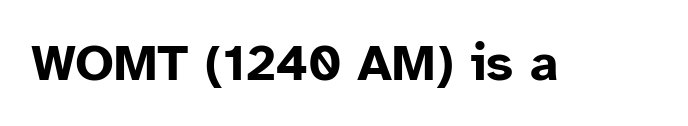
{"serif": "no", "italic": "no", "bold": "yes", "weight": "bold", "width": "normal", "stroke_contrast": "low", "x_height": "medium", "monospaced": "no", "underline": "no", "letter_spacing": "normal", "letter_spacing_em": 0.0, "glyph_px": 51}
